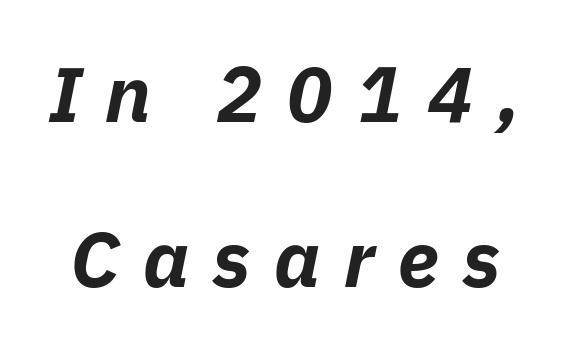
Q: Is the text bold? A: Yes.
Q: Is the text italic (slanted)? A: Yes, it leans right by about 11 degrees.
Q: Is the text underlined? A: No.
Q: Is the spacing between letters normal or unusually wide? A: Unusually wide.
Q: Is the spacing between lines tight, normal or loose? A: Loose.
Q: Width (condensed, normal, or wide)? A: Normal.
Q: Stroke contrast? A: Low.
Q: x-height? A: Medium.
Q: Monospaced? A: No.
